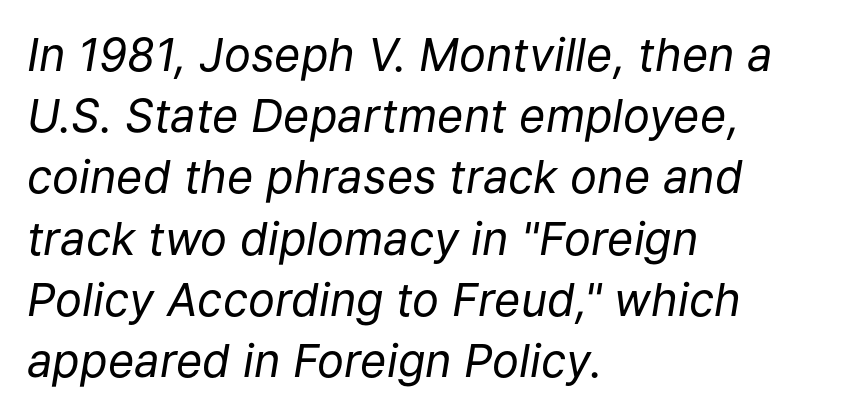
The image shows 45 px regular-weight type, italic (leaning right); set left-aligned, normal line spacing (1.36x), normal letter spacing, not underlined; low stroke contrast and a medium x-height.
